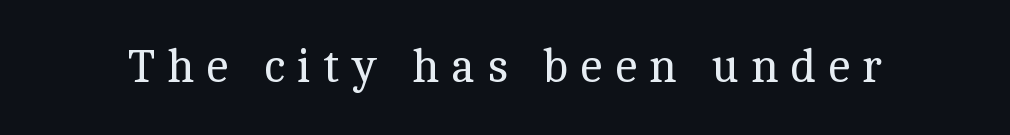
{"serif": "yes", "italic": "no", "bold": "no", "weight": "regular", "width": "normal", "x_height": "medium", "monospaced": "no", "underline": "no", "letter_spacing": "wide", "letter_spacing_em": 0.26, "glyph_px": 46}
